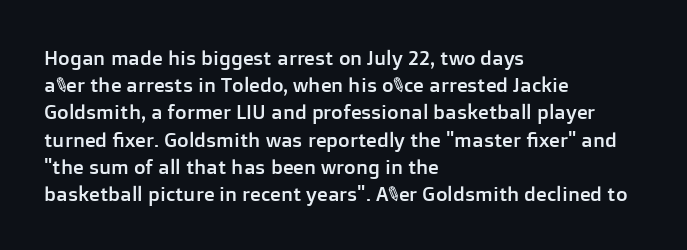
The image shows 20 px text type, upright; set left-aligned, normal line spacing (1.36x), normal letter spacing, not underlined.
